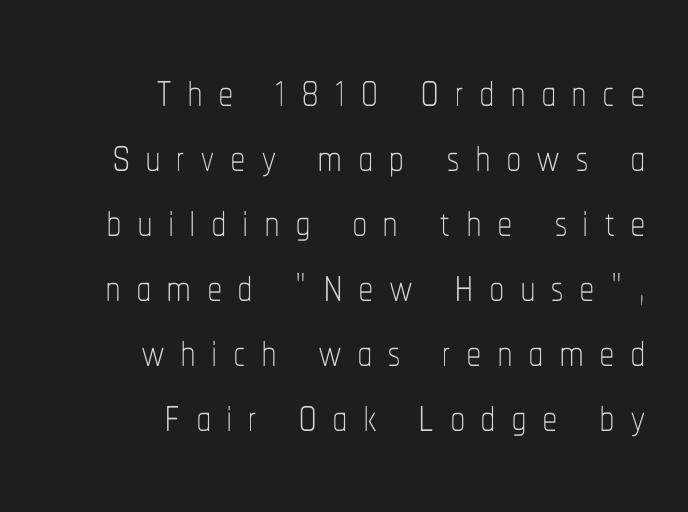
Display-style spreading of the glyphs; the letterfit is very open. Unmarked baselines from the first word to the last. Regarding leading, the lines here are crowded together. This is roman type, the default non-slanted kind. The letters advance in unequal steps, a hallmark of proportional type. Leftover space on each line is placed entirely before the opening word.
